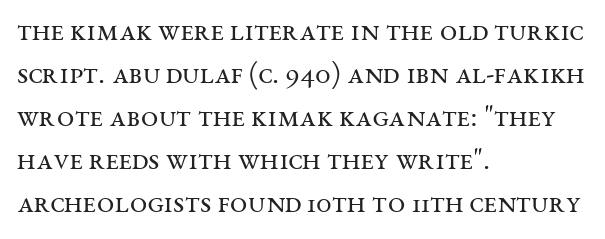
Q: Is the text bold? A: No.
Q: Is the text italic (slanted)? A: No, it is upright.
Q: Is the typeface a serif or a sans-serif typeface? A: Serif.
Q: Is the text underlined? A: No.
Q: How is the paragraph aligned? A: Left-aligned.
Q: Is the spacing between letters normal or unusually wide? A: Normal.
Q: Is the spacing between lines tight, normal or loose? A: Normal.
Q: Width (condensed, normal, or wide)? A: Wide.
Q: Stroke contrast? A: Medium.
Q: x-height? A: Large.
Q: Monospaced? A: No.
